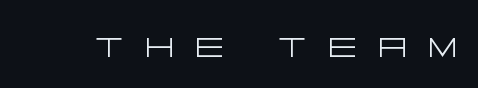
Q: Is the text bold? A: No.
Q: Is the text italic (slanted)? A: No, it is upright.
Q: Is the typeface a serif or a sans-serif typeface? A: Sans-serif.
Q: Is the text underlined? A: No.
Q: Is the spacing between letters normal or unusually wide? A: Unusually wide.
Q: Width (condensed, normal, or wide)? A: Wide.
Q: Stroke contrast? A: Low.
Q: x-height? A: Large.
